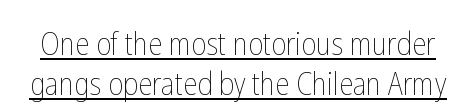
Stroke thickness stays within the range of a standard reading face or lighter. Short note: letters normally spaced. When letters stand straight like this, we call the style roman or upright. Quick note: underline on. Honestly, the row spacing looks completely unremarkable. A typesetter would call this proportional, since set widths differ per character.
